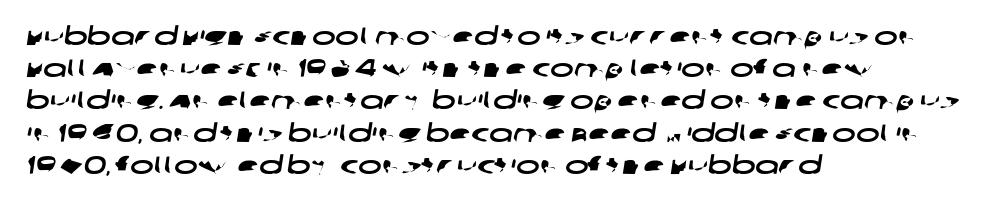
Q: Is the text underlined? A: No.
Q: How is the paragraph aligned? A: Left-aligned.
Q: Is the spacing between letters normal or unusually wide? A: Normal.
Q: Is the spacing between lines tight, normal or loose? A: Normal.
